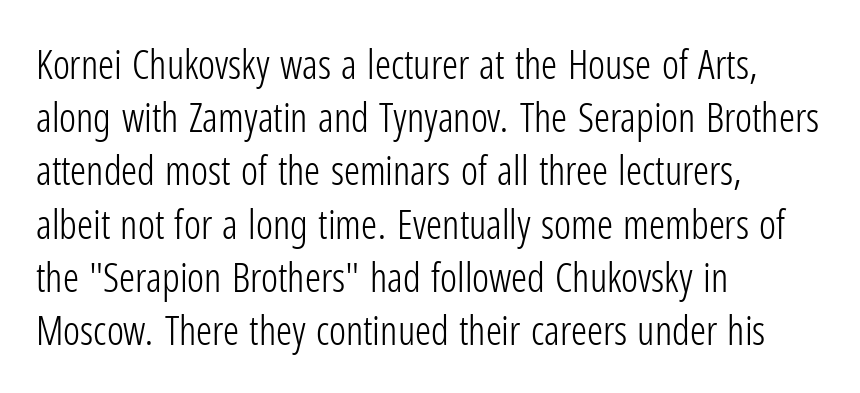
Q: Is the text bold? A: No.
Q: Is the text italic (slanted)? A: No, it is upright.
Q: Is the typeface a serif or a sans-serif typeface? A: Sans-serif.
Q: Is the text underlined? A: No.
Q: How is the paragraph aligned? A: Left-aligned.
Q: Is the spacing between letters normal or unusually wide? A: Normal.
Q: Is the spacing between lines tight, normal or loose? A: Normal.
Q: Width (condensed, normal, or wide)? A: Condensed.
Q: Stroke contrast? A: Low.
Q: x-height? A: Medium.
Q: Monospaced? A: No.
